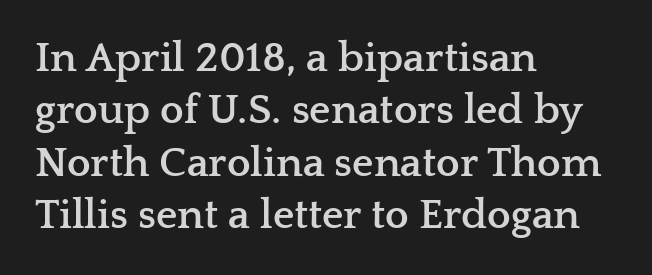
{"serif": "yes", "italic": "no", "bold": "yes", "weight": "semibold", "width": "wide", "stroke_contrast": "low", "x_height": "medium", "monospaced": "no", "underline": "no", "align": "left", "line_spacing": "normal", "line_spacing_ratio": 1.25, "letter_spacing": "normal", "letter_spacing_em": 0.0, "glyph_px": 42}
